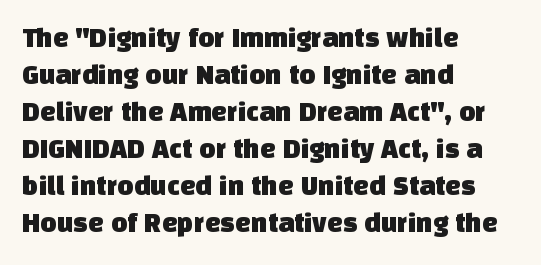
{"serif": "no", "width": "normal", "stroke_contrast": "low", "x_height": "large", "monospaced": "no", "underline": "no", "align": "left", "line_spacing": "normal", "line_spacing_ratio": 1.32, "letter_spacing": "normal", "letter_spacing_em": 0.0, "glyph_px": 28}
